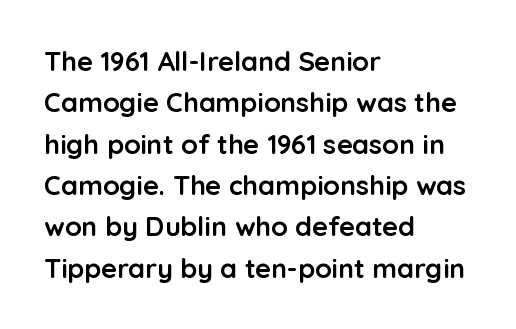
{"italic": "no", "bold": "yes", "underline": "no", "align": "left", "line_spacing": "normal", "line_spacing_ratio": 1.53, "letter_spacing": "normal", "letter_spacing_em": 0.0, "glyph_px": 27}
